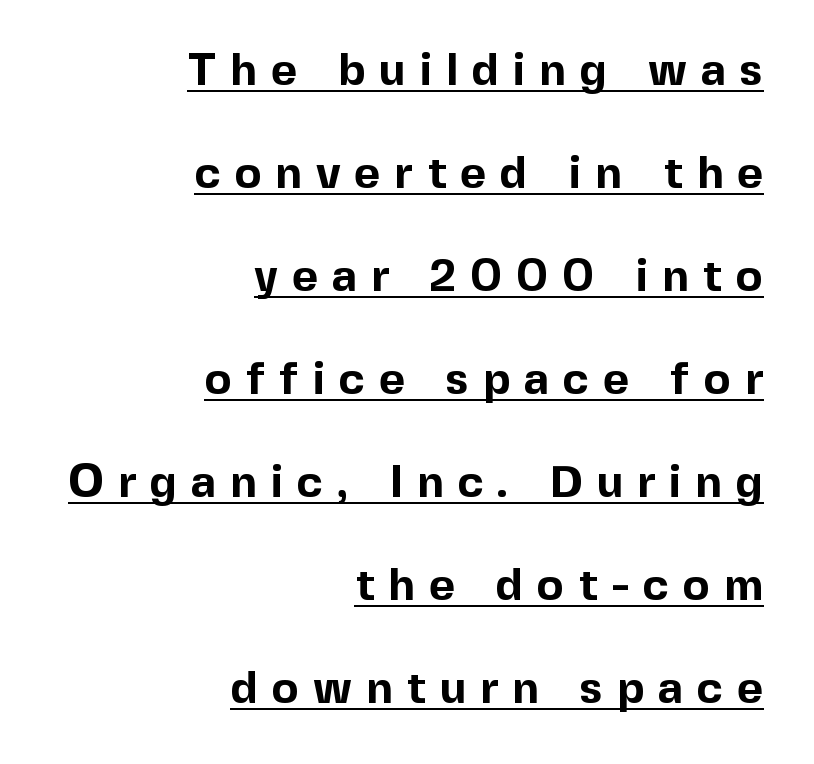
Italic: no, the glyphs are upright roman. Underline: present. Notice the wide empty band between every row — that's loose leading. In terms of letterspacing, this is a distinctly airy, spread setting. Where is the straight margin? On the right.
